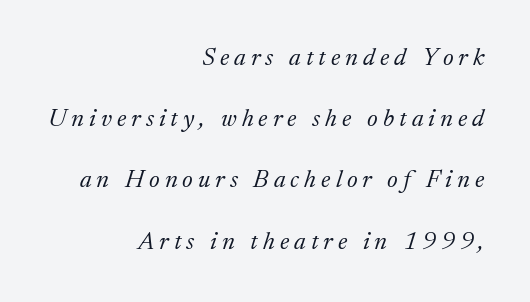
The image shows 25 px text type, italic (leaning right); set right-aligned, loose line spacing (2.45x), unusually wide letter spacing (+0.2 em), not underlined.
